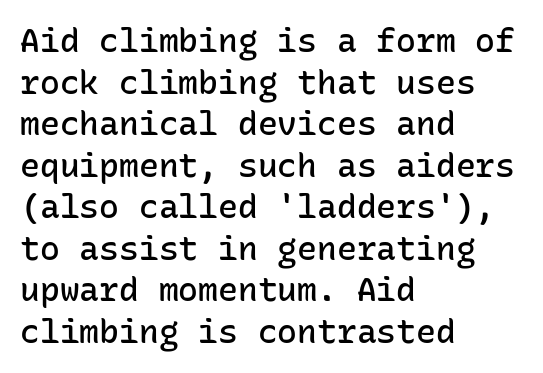
{"serif": "no", "italic": "no", "bold": "semi", "weight": "semibold", "width": "normal", "stroke_contrast": "low", "x_height": "medium", "monospaced": "yes", "underline": "no", "align": "left", "line_spacing": "normal", "line_spacing_ratio": 1.26, "letter_spacing": "normal", "letter_spacing_em": 0.0, "glyph_px": 33}
